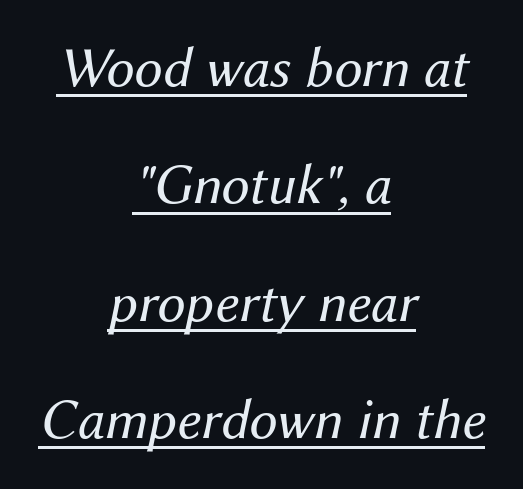
{"italic": "yes", "lean": "right", "slant_degrees": 12, "bold": "no", "weight": "regular", "width": "normal", "stroke_contrast": "medium", "x_height": "medium", "monospaced": "no", "underline": "yes", "align": "center", "line_spacing": "loose", "line_spacing_ratio": 2.06, "letter_spacing": "normal", "letter_spacing_em": 0.0, "glyph_px": 57}
